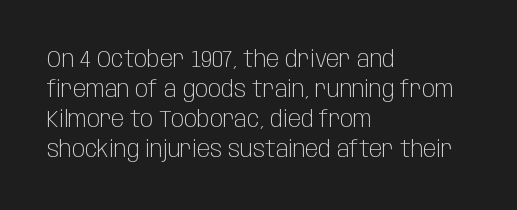
Q: Is the text bold? A: No.
Q: Is the text italic (slanted)? A: No, it is upright.
Q: Is the text underlined? A: No.
Q: How is the paragraph aligned? A: Left-aligned.
Q: Is the spacing between letters normal or unusually wide? A: Normal.
Q: Is the spacing between lines tight, normal or loose? A: Normal.
